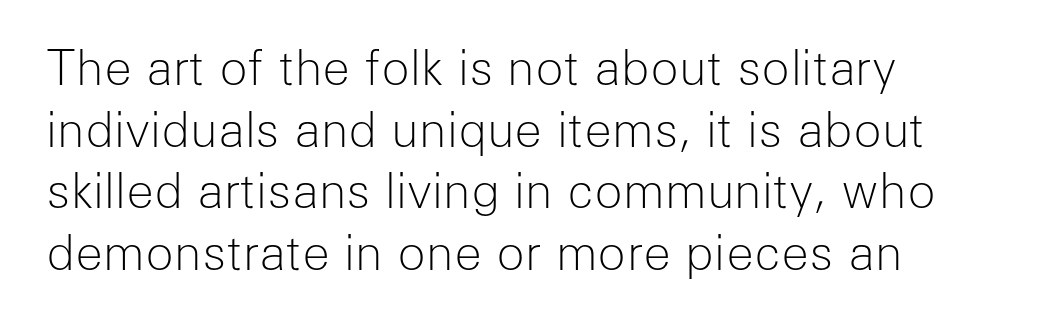
The image shows 47 px light sans-serif type, upright; set left-aligned, normal line spacing (1.31x), normal letter spacing, not underlined; low stroke contrast and a medium x-height.
